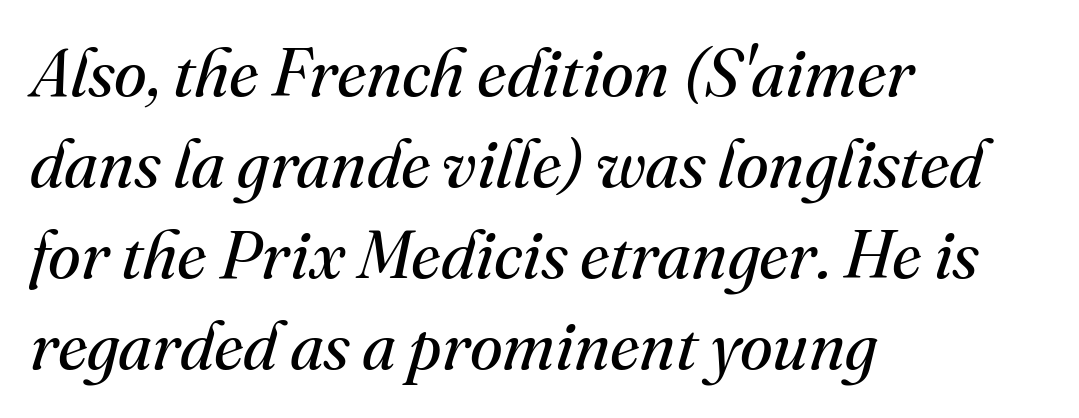
The image shows 67 px regular-weight serif type, italic (leaning right); set left-aligned, normal line spacing (1.36x), normal letter spacing, not underlined; medium stroke contrast and a small x-height.
